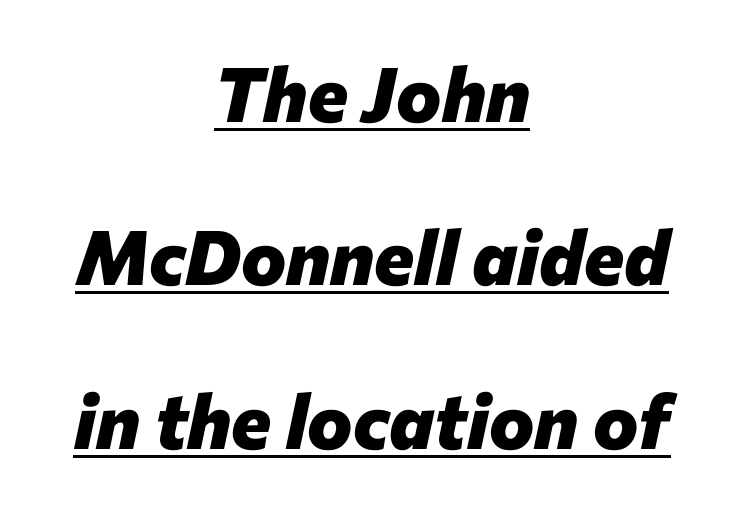
The image shows 76 px heavy type, italic (leaning right); set centered, loose line spacing (2.15x), normal letter spacing, underlined; low stroke contrast and a medium x-height.
